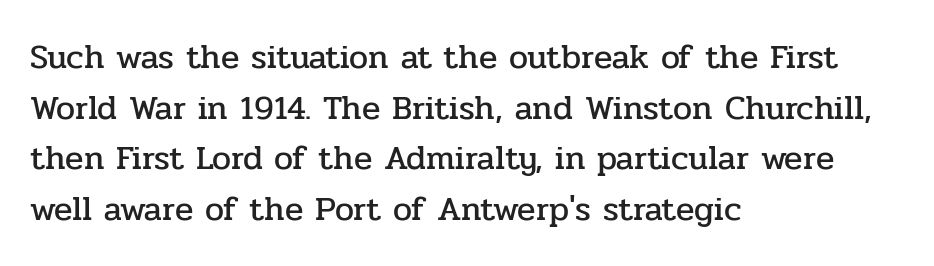
Q: Is the text italic (slanted)? A: No, it is upright.
Q: Is the typeface a serif or a sans-serif typeface? A: Serif.
Q: Is the text underlined? A: No.
Q: How is the paragraph aligned? A: Left-aligned.
Q: Is the spacing between letters normal or unusually wide? A: Normal.
Q: Is the spacing between lines tight, normal or loose? A: Normal.
Q: Width (condensed, normal, or wide)? A: Normal.
Q: Stroke contrast? A: Low.
Q: x-height? A: Medium.
Q: Monospaced? A: No.
